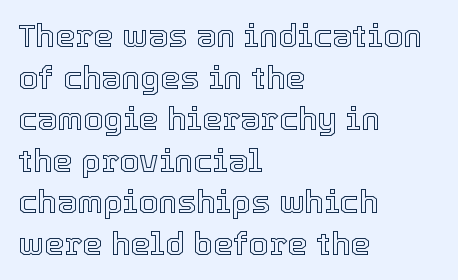
The image shows 32 px text type, upright; set left-aligned, normal line spacing (1.3x), normal letter spacing, not underlined; a medium x-height.
